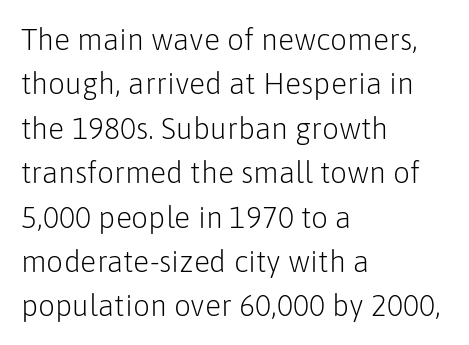
The image shows 30 px light sans-serif type, upright; set left-aligned, normal line spacing (1.48x), normal letter spacing, not underlined; low stroke contrast and a medium x-height.
